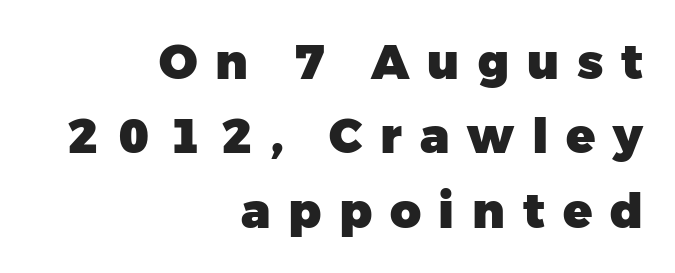
Students, observe: this is what conventionally led text looks like. The line texture is sparse and dotted thanks to wide tracking. Looks like regular typesetting: each glyph gets only the width it needs. Notice how the passage keeps a crisp vertical edge on the right only.
